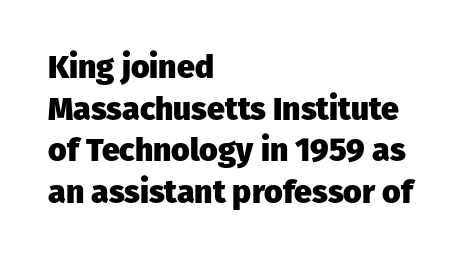
Q: Is the text bold? A: Yes.
Q: Is the text italic (slanted)? A: No, it is upright.
Q: Is the typeface a serif or a sans-serif typeface? A: Sans-serif.
Q: Is the text underlined? A: No.
Q: How is the paragraph aligned? A: Left-aligned.
Q: Is the spacing between letters normal or unusually wide? A: Normal.
Q: Is the spacing between lines tight, normal or loose? A: Normal.
Q: Width (condensed, normal, or wide)? A: Normal.
Q: Stroke contrast? A: Low.
Q: x-height? A: Medium.
Q: Monospaced? A: No.
